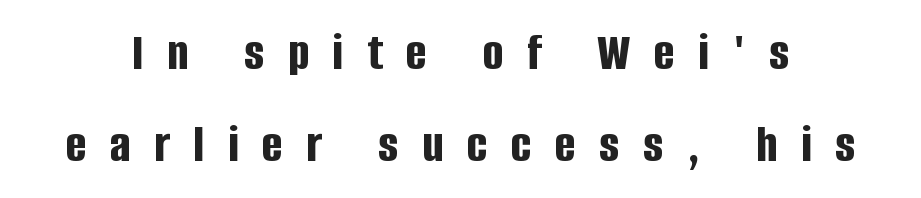
The type sits square on the baseline with zero lean. Think of a printed novel: that variable character pitch is what you see here. Horizontal bands of white between lines are of average thickness. Examine the stroke ends and you'll find no serifs. This rendering features lettering with no underline.
